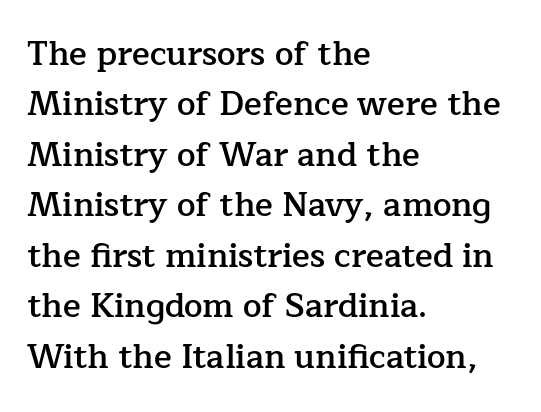
Q: Is the text bold? A: Semi-bold.
Q: Is the text italic (slanted)? A: No, it is upright.
Q: Is the typeface a serif or a sans-serif typeface? A: Serif.
Q: Is the text underlined? A: No.
Q: How is the paragraph aligned? A: Left-aligned.
Q: Is the spacing between letters normal or unusually wide? A: Normal.
Q: Is the spacing between lines tight, normal or loose? A: Normal.
Q: Width (condensed, normal, or wide)? A: Normal.
Q: Stroke contrast? A: Low.
Q: x-height? A: Medium.
Q: Monospaced? A: No.
